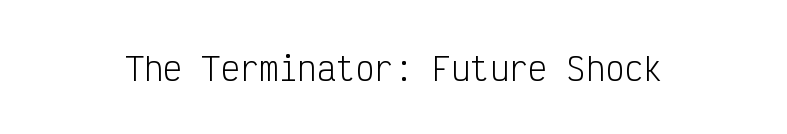
Q: Is the text bold? A: No.
Q: Is the text italic (slanted)? A: No, it is upright.
Q: Is the typeface a serif or a sans-serif typeface? A: Sans-serif.
Q: Is the text underlined? A: No.
Q: Is the spacing between letters normal or unusually wide? A: Normal.
Q: Width (condensed, normal, or wide)? A: Condensed.
Q: Stroke contrast? A: Low.
Q: x-height? A: Medium.
Q: Monospaced? A: Yes.
